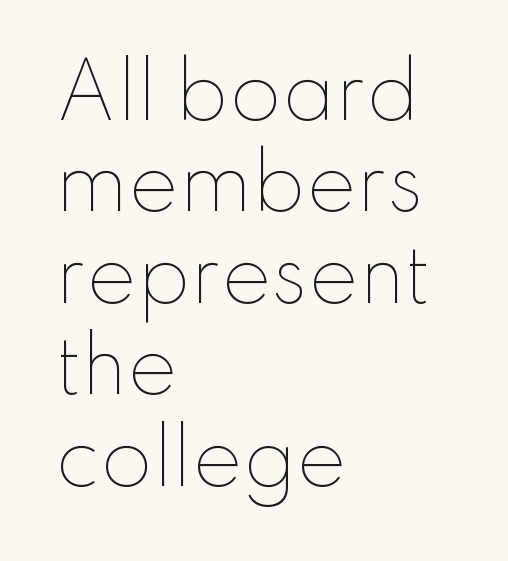
Q: Is the text bold? A: No.
Q: Is the text italic (slanted)? A: No, it is upright.
Q: Is the text underlined? A: No.
Q: How is the paragraph aligned? A: Left-aligned.
Q: Is the spacing between letters normal or unusually wide? A: Normal.
Q: Width (condensed, normal, or wide)? A: Normal.
Q: Stroke contrast? A: Low.
Q: x-height? A: Small.
Q: Monospaced? A: No.
